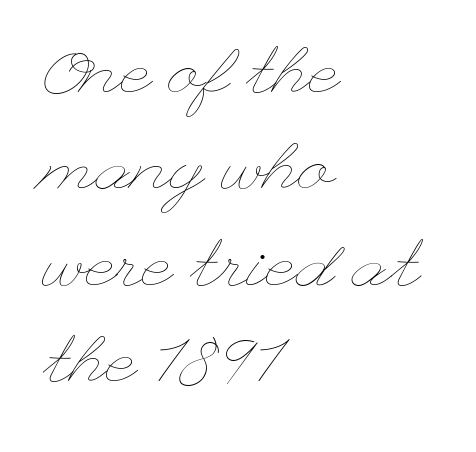
{"bold": "no", "weight": "thin", "width": "wide", "stroke_contrast": "low", "x_height": "small", "underline": "no", "align": "left", "line_spacing": "normal", "line_spacing_ratio": 1.46, "letter_spacing": "normal", "letter_spacing_em": 0.0, "glyph_px": 66}
